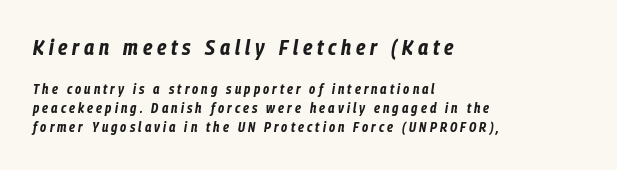
The image shows 22 px bold type, italic (leaning right); set left-aligned, normal line spacing (1.35x), unusually wide letter spacing (+0.22 em), not underlined; the first (top) block is 1.57x larger.
